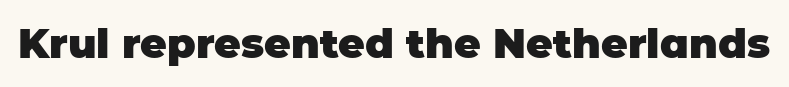
Q: Is the text bold? A: Yes.
Q: Is the text italic (slanted)? A: No, it is upright.
Q: Is the typeface a serif or a sans-serif typeface? A: Sans-serif.
Q: Is the text underlined? A: No.
Q: Is the spacing between letters normal or unusually wide? A: Normal.
Q: Width (condensed, normal, or wide)? A: Normal.
Q: Stroke contrast? A: Low.
Q: x-height? A: Large.
Q: Monospaced? A: No.
